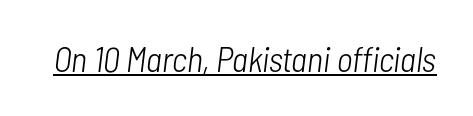
Q: Is the text bold? A: No.
Q: Is the text italic (slanted)? A: Yes, it leans right by about 7 degrees.
Q: Is the text underlined? A: Yes.
Q: Is the spacing between letters normal or unusually wide? A: Normal.
Q: Width (condensed, normal, or wide)? A: Condensed.
Q: Stroke contrast? A: Low.
Q: x-height? A: Medium.
Q: Monospaced? A: No.
